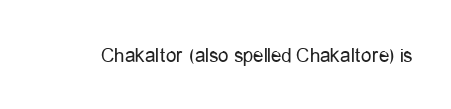
The image shows 21 px text type, upright; set normal letter spacing, not underlined.
